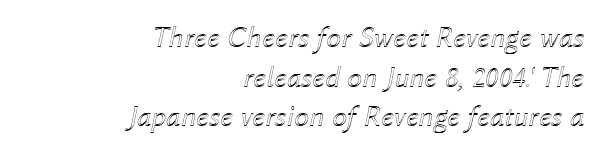
The image shows 30 px text type, italic (leaning right); set right-aligned, normal line spacing (1.32x), normal letter spacing, not underlined; a medium x-height.
